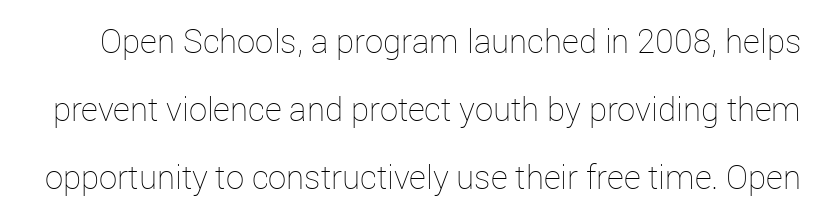
Q: Is the text bold? A: No.
Q: Is the text italic (slanted)? A: No, it is upright.
Q: Is the text underlined? A: No.
Q: Is the spacing between letters normal or unusually wide? A: Normal.
Q: Is the spacing between lines tight, normal or loose? A: Loose.
Q: Width (condensed, normal, or wide)? A: Normal.
Q: Stroke contrast? A: Low.
Q: x-height? A: Medium.
Q: Monospaced? A: No.
